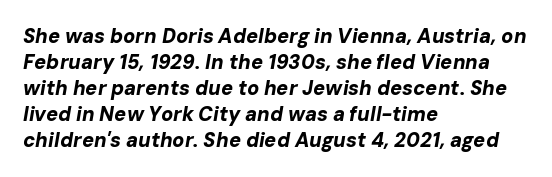
The image shows 20 px bold type, italic (leaning right); set left-aligned, normal line spacing (1.3x), normal letter spacing, not underlined.
